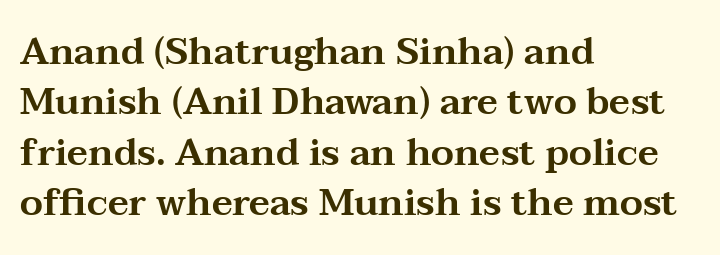
{"serif": "yes", "italic": "no", "width": "wide", "stroke_contrast": "medium", "x_height": "medium", "monospaced": "no", "underline": "no", "align": "left", "line_spacing": "normal", "line_spacing_ratio": 1.36, "letter_spacing": "normal", "letter_spacing_em": 0.0, "glyph_px": 37}
